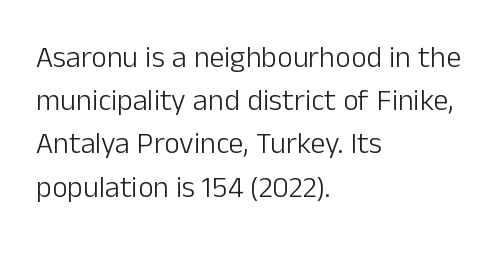
{"serif": "no", "italic": "no", "bold": "no", "weight": "light", "width": "normal", "stroke_contrast": "low", "x_height": "medium", "monospaced": "no", "underline": "no", "align": "left", "line_spacing": "normal", "line_spacing_ratio": 1.44, "letter_spacing": "normal", "letter_spacing_em": 0.0, "glyph_px": 30}
